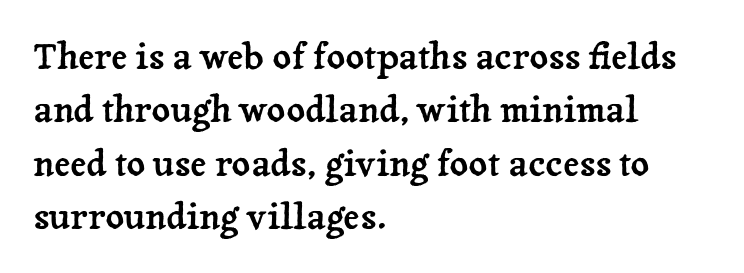
The image shows 36 px serif type, upright; set left-aligned, normal line spacing (1.48x), normal letter spacing, not underlined; low stroke contrast and a medium x-height.
